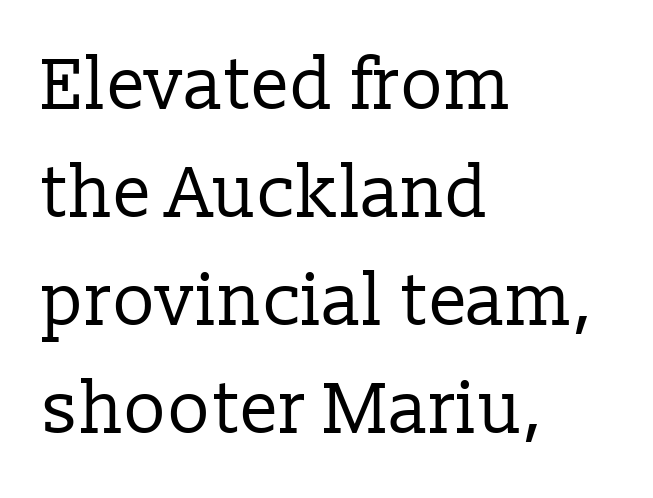
{"serif": "yes", "italic": "no", "bold": "no", "weight": "regular", "width": "normal", "stroke_contrast": "low", "x_height": "medium", "monospaced": "no", "underline": "no", "align": "left", "line_spacing": "normal", "line_spacing_ratio": 1.5, "letter_spacing": "normal", "letter_spacing_em": 0.0, "glyph_px": 72}
